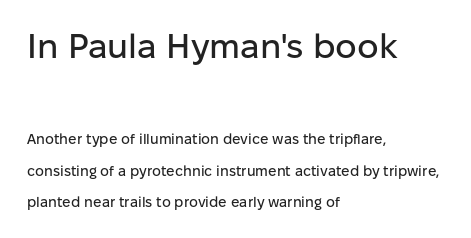
Do the characters align in a grid? No, the font is proportional. The emphasis by scale lands on block number one, above. Teacher's note: observe the even left margin — that is flush-left alignment. A typesetter would label this face a sans.
